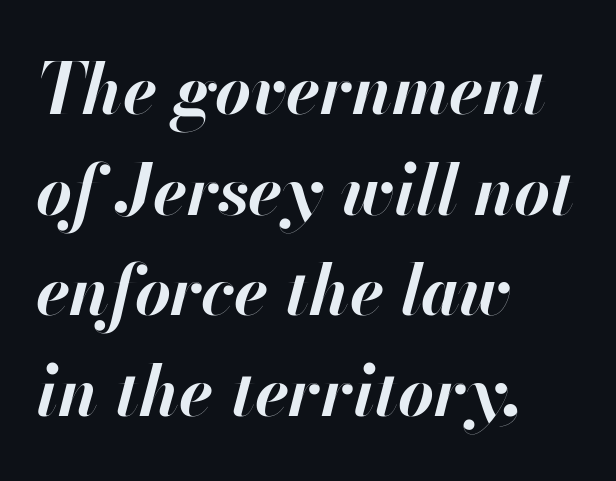
{"italic": "yes", "lean": "right", "slant_degrees": 13, "bold": "yes", "weight": "bold", "width": "normal", "stroke_contrast": "high", "x_height": "small", "monospaced": "no", "underline": "no", "align": "left", "line_spacing": "normal", "line_spacing_ratio": 1.46, "letter_spacing": "normal", "letter_spacing_em": 0.0, "glyph_px": 69}
